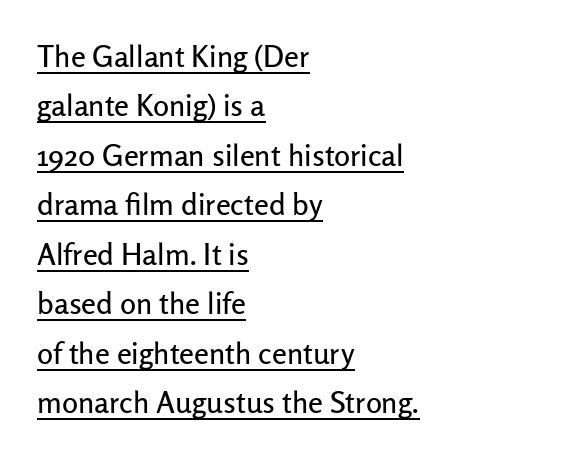
Q: Is the text italic (slanted)? A: No, it is upright.
Q: Is the typeface a serif or a sans-serif typeface? A: Sans-serif.
Q: Is the text underlined? A: Yes.
Q: How is the paragraph aligned? A: Left-aligned.
Q: Is the spacing between letters normal or unusually wide? A: Normal.
Q: Is the spacing between lines tight, normal or loose? A: Normal.
Q: Width (condensed, normal, or wide)? A: Normal.
Q: Stroke contrast? A: Low.
Q: x-height? A: Medium.
Q: Monospaced? A: No.
